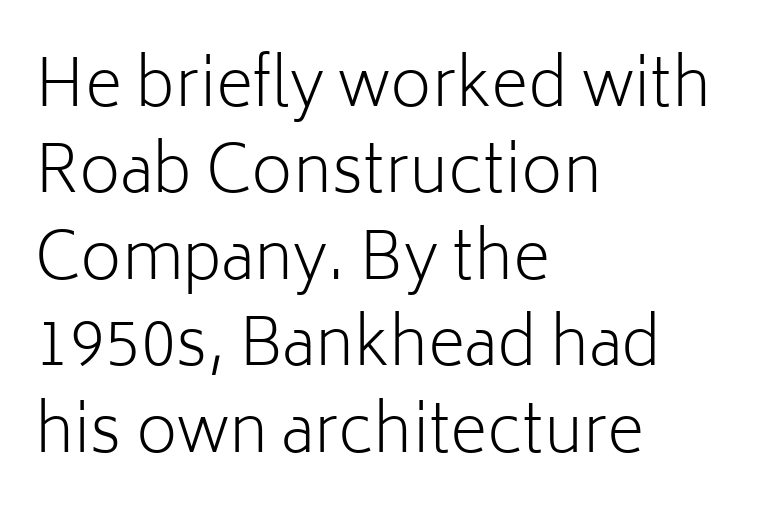
{"serif": "no", "italic": "no", "bold": "no", "weight": "light", "width": "normal", "stroke_contrast": "low", "x_height": "medium", "monospaced": "no", "underline": "no", "align": "left", "line_spacing": "normal", "line_spacing_ratio": 1.35, "letter_spacing": "normal", "letter_spacing_em": 0.0, "glyph_px": 64}
